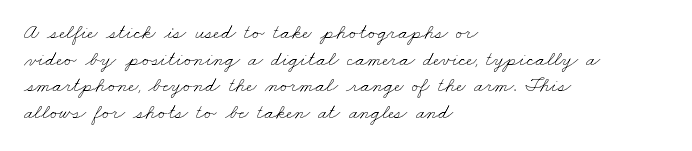
{"bold": "no", "underline": "no", "align": "left", "line_spacing": "normal", "line_spacing_ratio": 1.27, "letter_spacing": "normal", "letter_spacing_em": 0.0, "glyph_px": 21}
